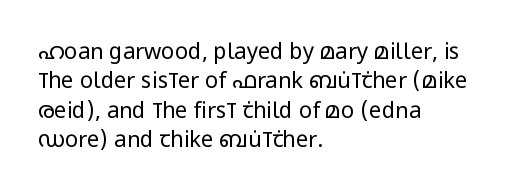
The image shows 22 px text type, upright; set left-aligned, normal line spacing (1.33x), normal letter spacing, not underlined.
